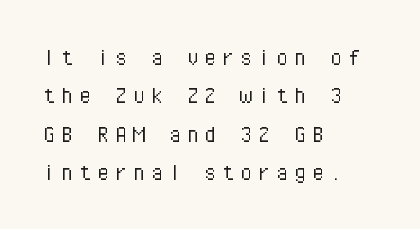
Letters have the restrained weight of plain body copy at most. Reading down the block, your eye returns to a fixed left position each line. The lettering holds an erect, upright posture throughout. The leading is moderate, giving the passage an even texture.
